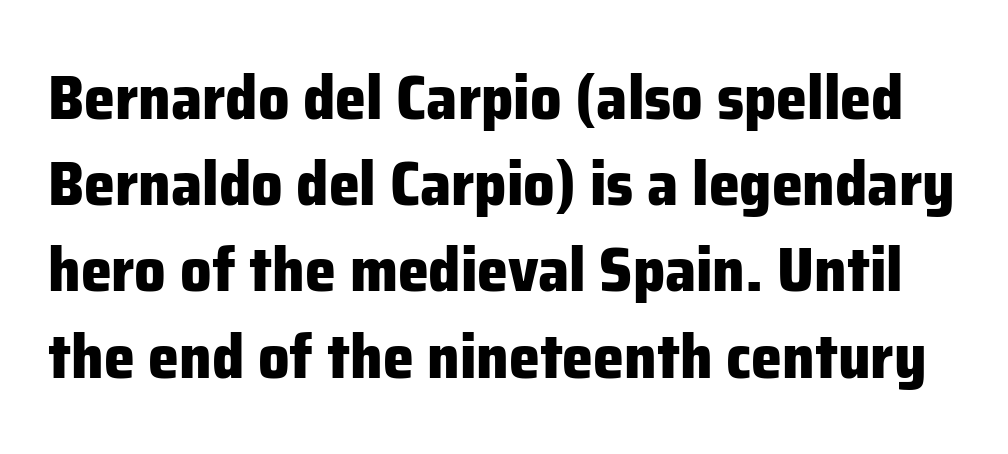
Looks like regular typesetting: each glyph gets only the width it needs. The type is set solid horizontally, with unmodified tracking. Baseline-to-baseline distance is the conventional proportion of letter height. Every letter is thick-stroked: bold, no question. The letters stand upright; this is a roman face.
